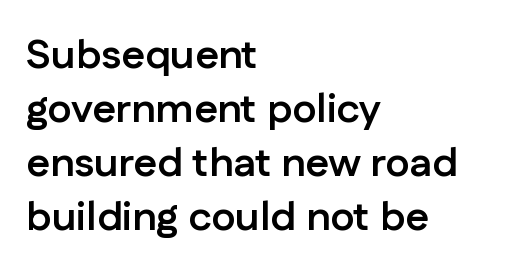
The image shows 41 px semibold sans-serif type, upright; set left-aligned, normal line spacing (1.32x), normal letter spacing, not underlined; low stroke contrast and a medium x-height.
